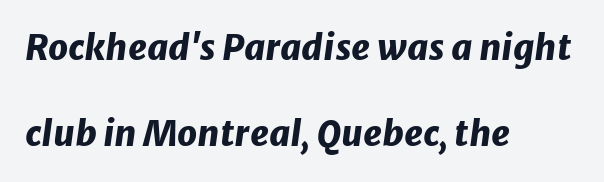
The typesetter chose a ragged-right arrangement here. What weight is shown? A full bold with thick strokes. It's the slanting kind of type. Inter-character spacing is left at the font's built-in metrics. Compared with typical paragraphs, the rows here are farther apart. Spacing verdict: proportional, widths tailored to each character.
